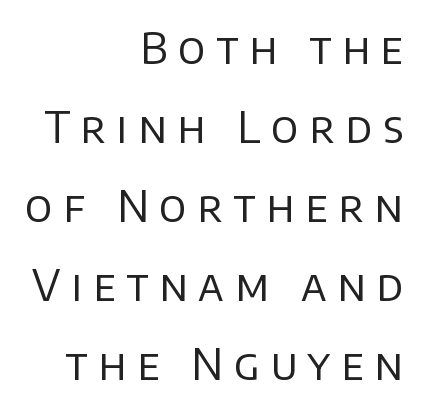
Lines of text with bare space underneath. Summary of weight: not heavy and not bold. If you drew a line through each stem, it would be perfectly vertical. These lines are rendered in a variable-pitch font.
